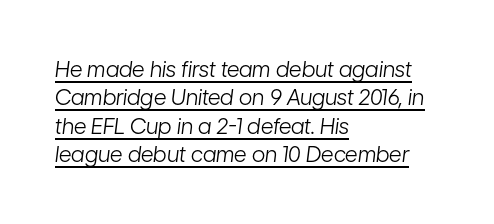
Q: Is the text bold? A: No.
Q: Is the text italic (slanted)? A: Yes, it leans right by about 7 degrees.
Q: Is the text underlined? A: Yes.
Q: How is the paragraph aligned? A: Left-aligned.
Q: Is the spacing between letters normal or unusually wide? A: Normal.
Q: Is the spacing between lines tight, normal or loose? A: Normal.
